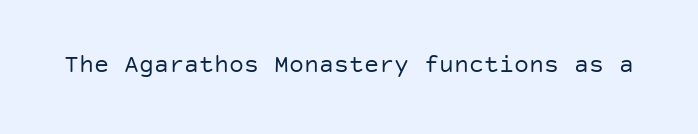
The rendering keeps characters at their native spacing. The font sits on the lighter half of the weight spectrum, regular included. Quick note: underline off. Is there any slant? The stems are plumb.
